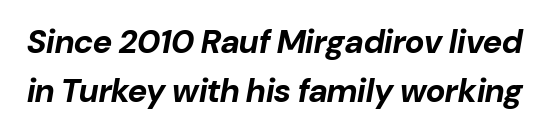
The image shows 33 px bold type, italic (leaning right); set normal line spacing (1.49x), normal letter spacing, not underlined; low stroke contrast and a medium x-height.
